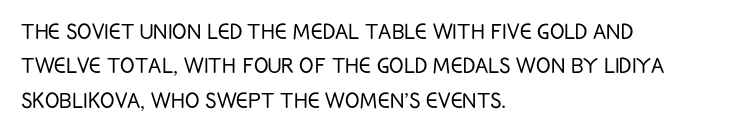
Q: Is the text bold? A: No.
Q: Is the text italic (slanted)? A: No, it is upright.
Q: Is the text underlined? A: No.
Q: How is the paragraph aligned? A: Left-aligned.
Q: Is the spacing between letters normal or unusually wide? A: Normal.
Q: Is the spacing between lines tight, normal or loose? A: Normal.
